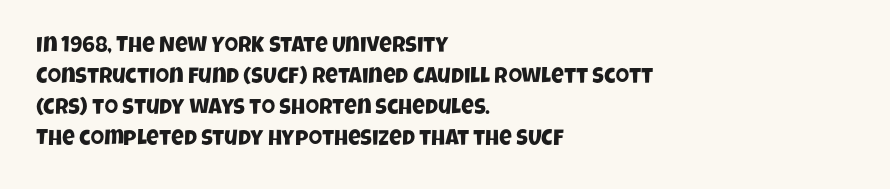
{"underline": "no", "align": "left", "line_spacing": "normal", "line_spacing_ratio": 1.41, "letter_spacing": "normal", "letter_spacing_em": 0.0, "glyph_px": 22}
